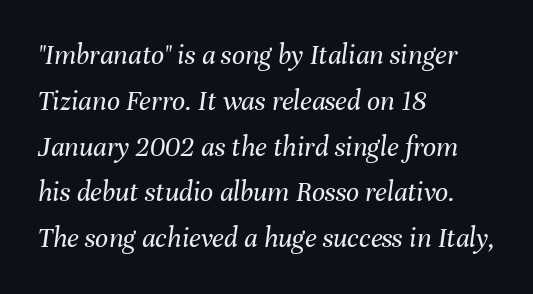
Q: Is the text bold? A: No.
Q: Is the text italic (slanted)? A: Yes, it leans right by about 8 degrees.
Q: Is the text underlined? A: No.
Q: How is the paragraph aligned? A: Left-aligned.
Q: Is the spacing between letters normal or unusually wide? A: Normal.
Q: Is the spacing between lines tight, normal or loose? A: Normal.
Q: Width (condensed, normal, or wide)? A: Normal.
Q: Stroke contrast? A: Medium.
Q: x-height? A: Medium.
Q: Monospaced? A: No.
